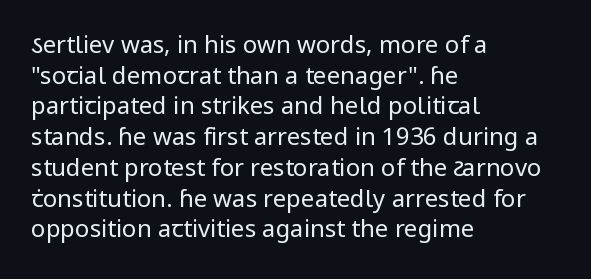
{"italic": "no", "bold": "no", "underline": "no", "align": "left", "line_spacing": "normal", "line_spacing_ratio": 1.28, "letter_spacing": "normal", "letter_spacing_em": 0.0, "glyph_px": 24}
